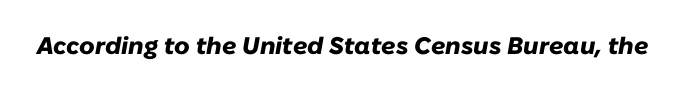
The image shows 24 px bold type, italic (leaning right); set normal letter spacing, not underlined.
